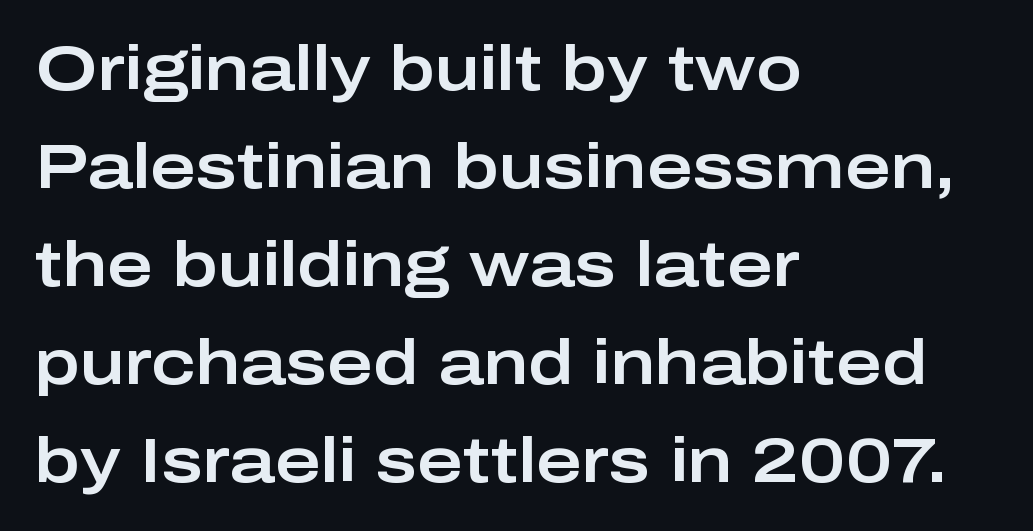
The image shows 62 px wide sans-serif type, upright; set left-aligned, normal line spacing (1.58x), normal letter spacing, not underlined; low stroke contrast and a medium x-height.
